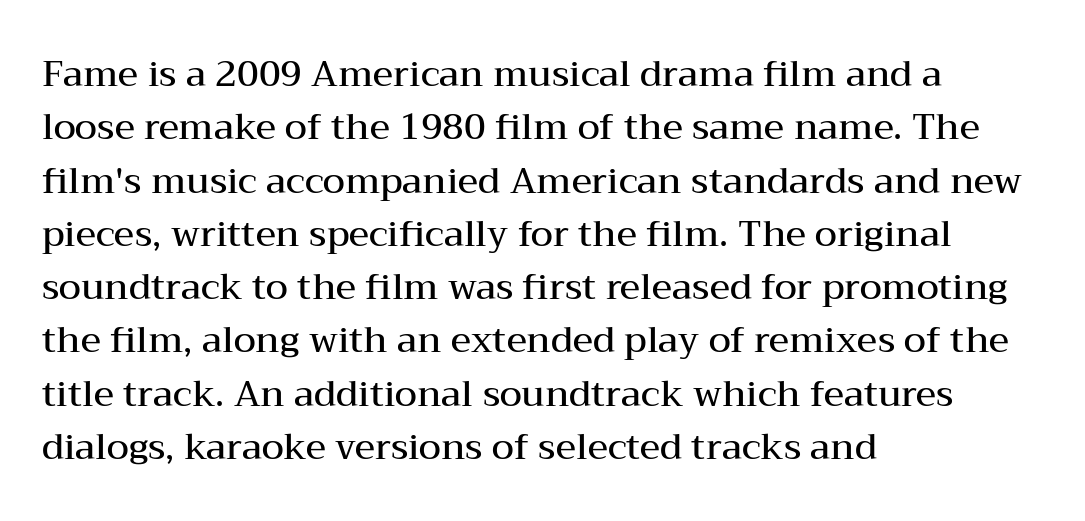
The image shows 36 px semibold, wide serif type, upright; set left-aligned, normal line spacing (1.48x), normal letter spacing, not underlined; medium stroke contrast and a medium x-height.
